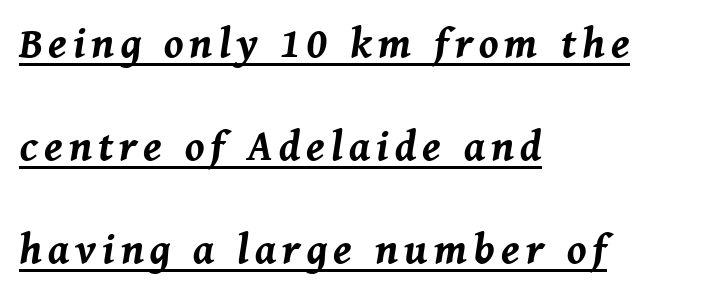
The image shows 43 px bold type, italic (leaning right); set left-aligned, loose line spacing (2.4x), underlined; medium stroke contrast and a medium x-height.
